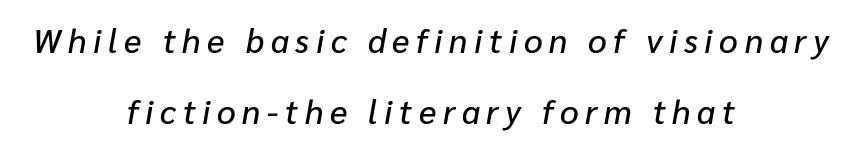
The image shows 33 px text type, italic (leaning right); set centered, loose line spacing (2.14x), unusually wide letter spacing (+0.2 em), not underlined; low stroke contrast and a medium x-height.
